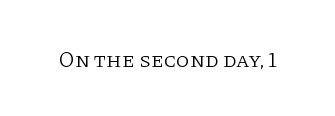
{"italic": "no", "bold": "no", "underline": "no", "letter_spacing": "normal", "letter_spacing_em": 0.0, "glyph_px": 22}
